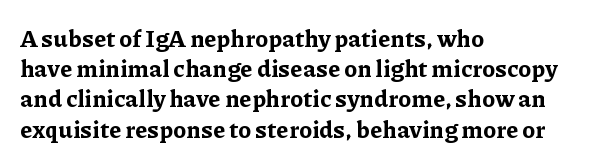
The ragged edge is on the right, which tells us the setting is flush left. The space beneath each line is pristine and unruled. This rendering leaves character spacing at its baseline value. The passage shown stacks its lines at a standard gap. Italic? Not at all — the glyphs are vertical. Emphasis by weight is at full strength: bold.
